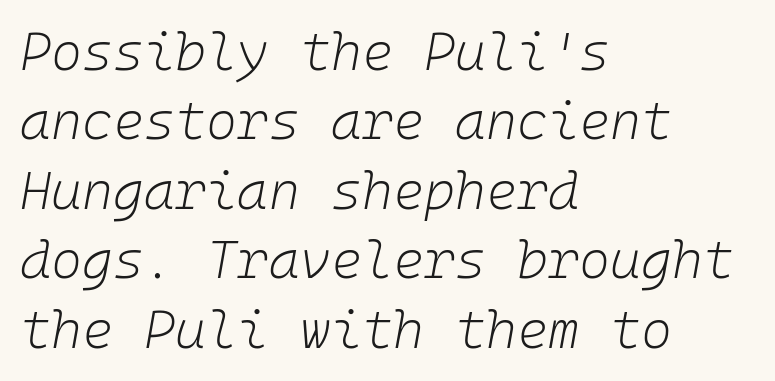
{"italic": "yes", "lean": "right", "slant_degrees": 10, "bold": "no", "weight": "light", "width": "normal", "stroke_contrast": "low", "x_height": "medium", "underline": "no", "align": "left", "line_spacing": "normal", "line_spacing_ratio": 1.31, "letter_spacing": "normal", "letter_spacing_em": 0.0, "glyph_px": 53}
